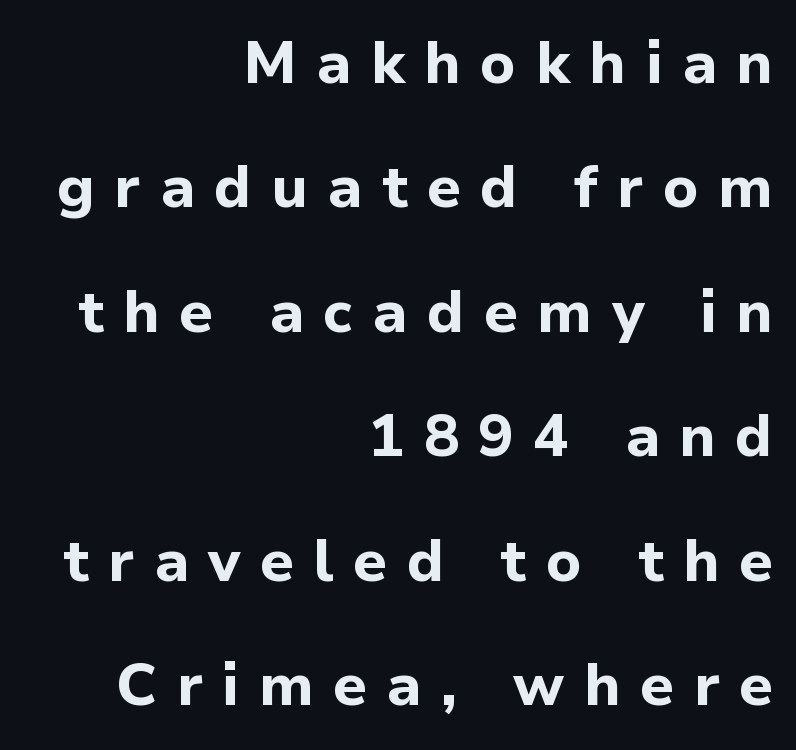
Q: Is the text bold? A: Yes.
Q: Is the text italic (slanted)? A: No, it is upright.
Q: Is the typeface a serif or a sans-serif typeface? A: Sans-serif.
Q: Is the text underlined? A: No.
Q: How is the paragraph aligned? A: Right-aligned.
Q: Is the spacing between letters normal or unusually wide? A: Unusually wide.
Q: Is the spacing between lines tight, normal or loose? A: Loose.
Q: Width (condensed, normal, or wide)? A: Normal.
Q: Stroke contrast? A: Low.
Q: x-height? A: Medium.
Q: Monospaced? A: No.
